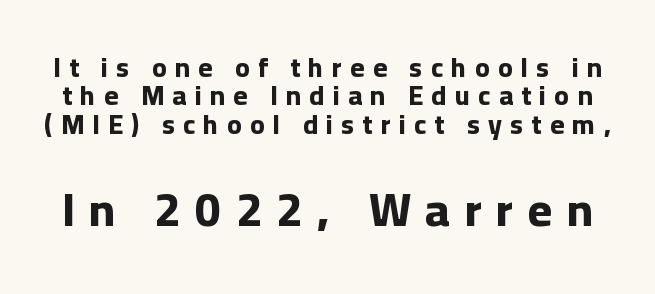
Q: Is the text bold? A: Yes.
Q: Is the text italic (slanted)? A: No, it is upright.
Q: Is the typeface a serif or a sans-serif typeface? A: Sans-serif.
Q: Is the text underlined? A: No.
Q: Is the spacing between letters normal or unusually wide? A: Unusually wide.
Q: Is the spacing between lines tight, normal or loose? A: Tight.
Q: Which block of text is set in a larger size, the first (top) or the second (bottom)? A: The second (bottom) one.
Q: Width (condensed, normal, or wide)? A: Normal.
Q: Stroke contrast? A: Low.
Q: x-height? A: Medium.
Q: Monospaced? A: No.
